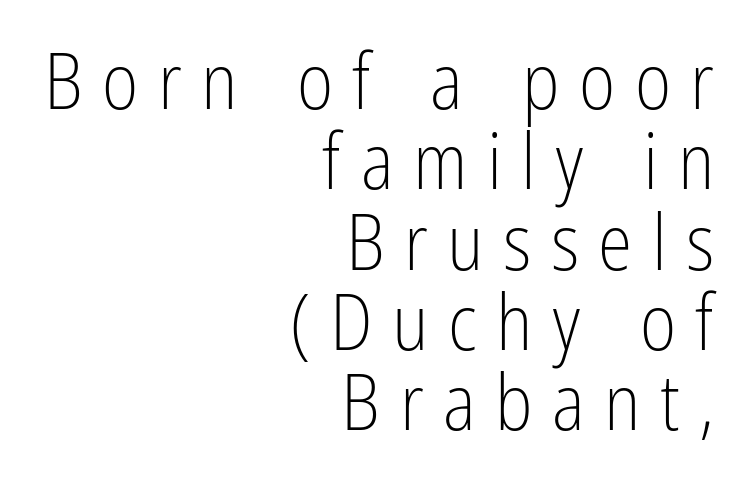
Q: Is the text bold? A: No.
Q: Is the text italic (slanted)? A: No, it is upright.
Q: Is the typeface a serif or a sans-serif typeface? A: Sans-serif.
Q: Is the text underlined? A: No.
Q: How is the paragraph aligned? A: Right-aligned.
Q: Is the spacing between letters normal or unusually wide? A: Unusually wide.
Q: Is the spacing between lines tight, normal or loose? A: Tight.
Q: Width (condensed, normal, or wide)? A: Condensed.
Q: Stroke contrast? A: Low.
Q: x-height? A: Medium.
Q: Monospaced? A: No.
